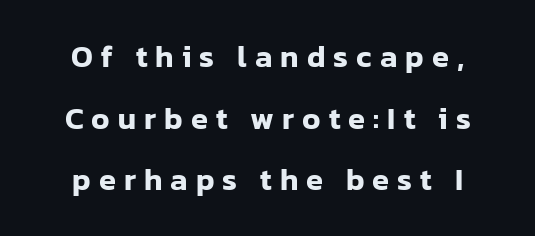
{"serif": "no", "italic": "no", "width": "normal", "stroke_contrast": "low", "x_height": "medium", "monospaced": "no", "underline": "no", "align": "center", "line_spacing": "loose", "line_spacing_ratio": 1.99, "letter_spacing": "wide", "letter_spacing_em": 0.26, "glyph_px": 31}
